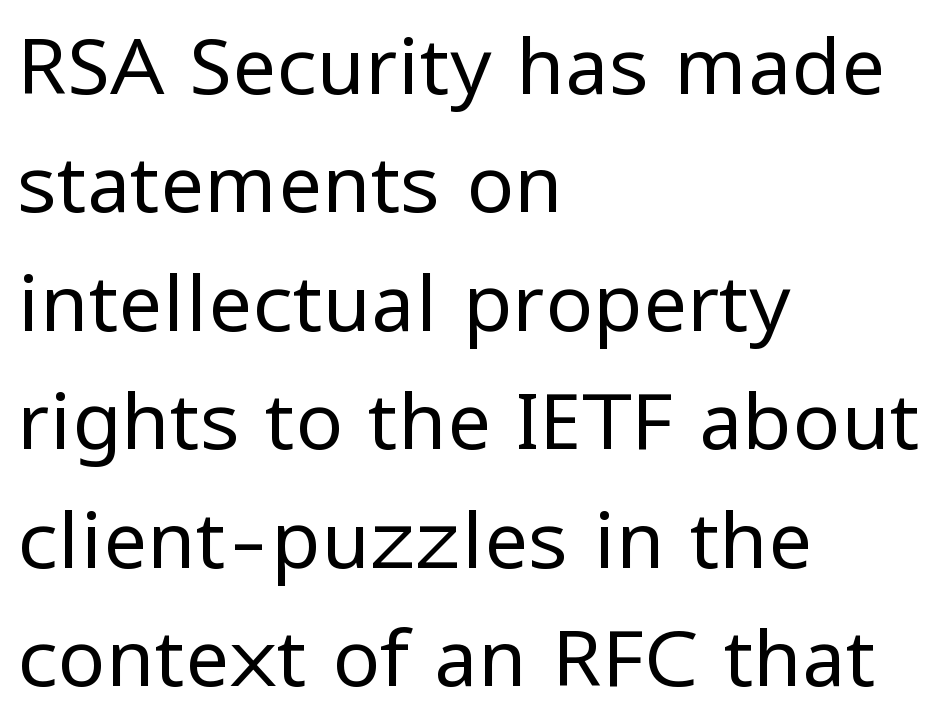
Each new line begins a customary step beneath the previous one. Italic: no, the glyphs are upright roman. Line starts are locked; line ends wander. The weight tops out at a normal text grade. Spacing between characters is what you'd get straight out of the box.
